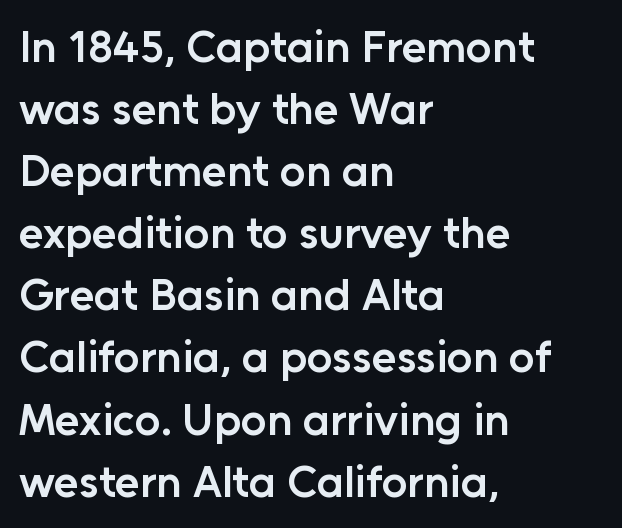
The space between consecutive lines is moderate. The rendering shows plain stroke endings on the letterforms — a sans-serif design. Character widths vary here, with narrow letters taking less room than wide ones. A semibold gives these letters moderate extra thickness, short of bold.
